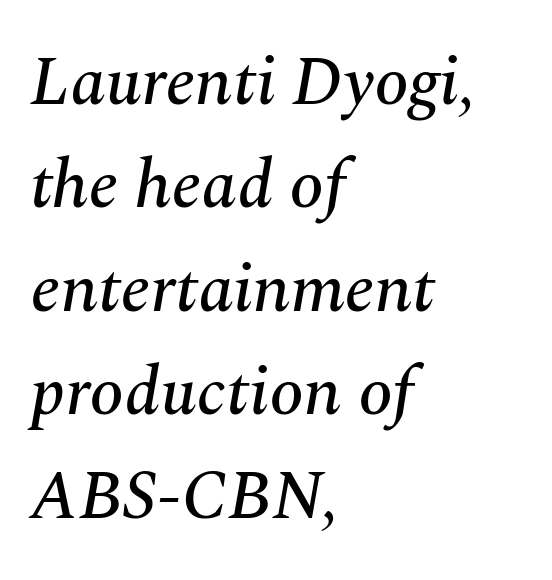
{"serif": "yes", "italic": "yes", "lean": "right", "slant_degrees": 10, "width": "normal", "stroke_contrast": "medium", "x_height": "medium", "monospaced": "no", "underline": "no", "align": "left", "line_spacing": "normal", "line_spacing_ratio": 1.5, "letter_spacing": "normal", "letter_spacing_em": 0.0, "glyph_px": 69}
